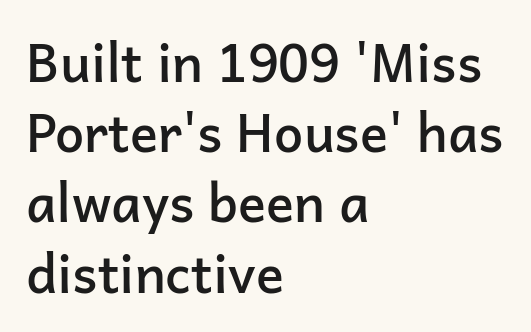
The image shows 52 px semibold sans-serif type, upright; set left-aligned, normal line spacing (1.35x), normal letter spacing, not underlined; low stroke contrast and a medium x-height.
